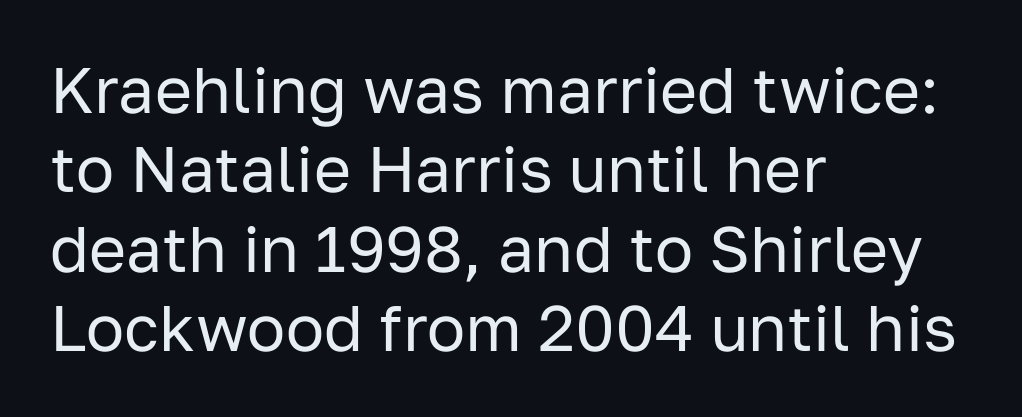
The image shows 64 px regular-weight sans-serif type, upright; set left-aligned, line spacing 1.24x, normal letter spacing, not underlined; low stroke contrast and a medium x-height.
